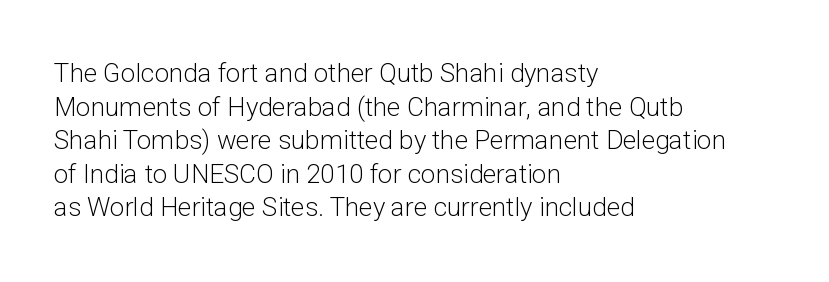
Q: Is the text bold? A: No.
Q: Is the text italic (slanted)? A: No, it is upright.
Q: Is the text underlined? A: No.
Q: How is the paragraph aligned? A: Left-aligned.
Q: Is the spacing between letters normal or unusually wide? A: Normal.
Q: Is the spacing between lines tight, normal or loose? A: Normal.
